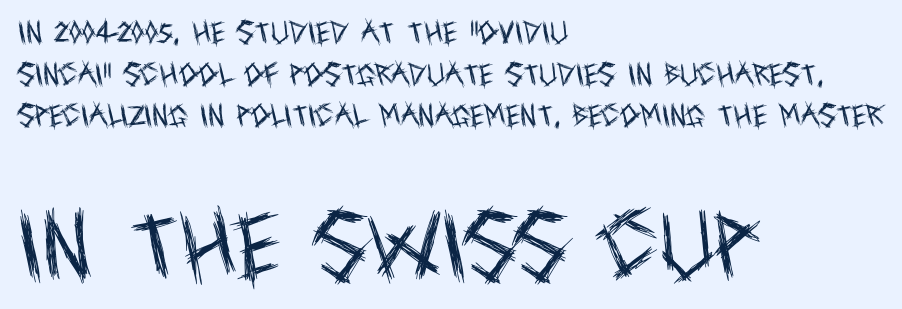
{"serif": "no", "italic": "no", "bold": "no", "weight": "regular", "width": "condensed", "x_height": "large", "monospaced": "no", "underline": "no", "align": "left", "line_spacing": "normal", "line_spacing_ratio": 1.67, "letter_spacing": "normal", "letter_spacing_em": 0.0, "larger_block": "second", "size_ratio": 3.0, "glyph_px": 75}
